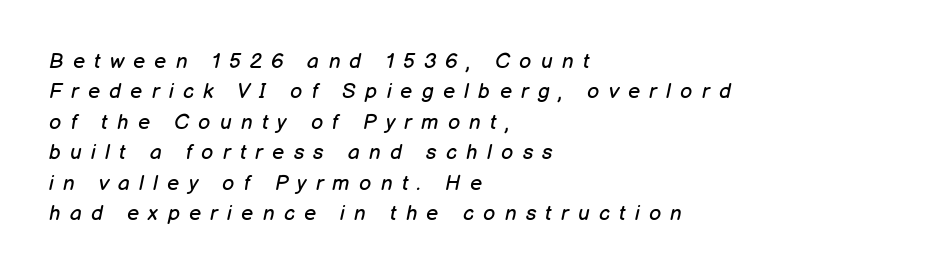
{"italic": "yes", "lean": "right", "slant_degrees": 12, "bold": "no", "underline": "no", "align": "left", "line_spacing": "normal", "line_spacing_ratio": 1.45, "letter_spacing": "wide", "letter_spacing_em": 0.44, "glyph_px": 21}
